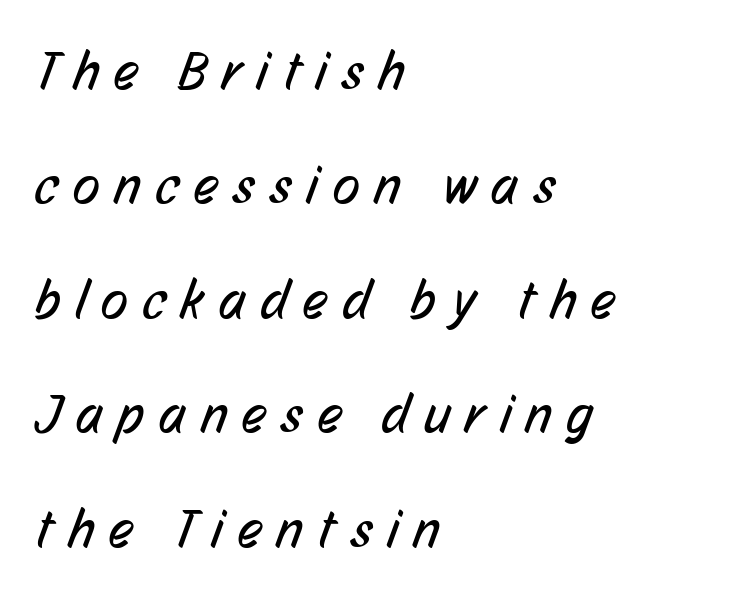
Q: Is the text bold? A: No.
Q: Is the typeface a serif or a sans-serif typeface? A: Sans-serif.
Q: Is the text underlined? A: No.
Q: How is the paragraph aligned? A: Left-aligned.
Q: Is the spacing between letters normal or unusually wide? A: Unusually wide.
Q: Is the spacing between lines tight, normal or loose? A: Loose.
Q: Width (condensed, normal, or wide)? A: Condensed.
Q: Stroke contrast? A: Low.
Q: x-height? A: Medium.
Q: Monospaced? A: No.
